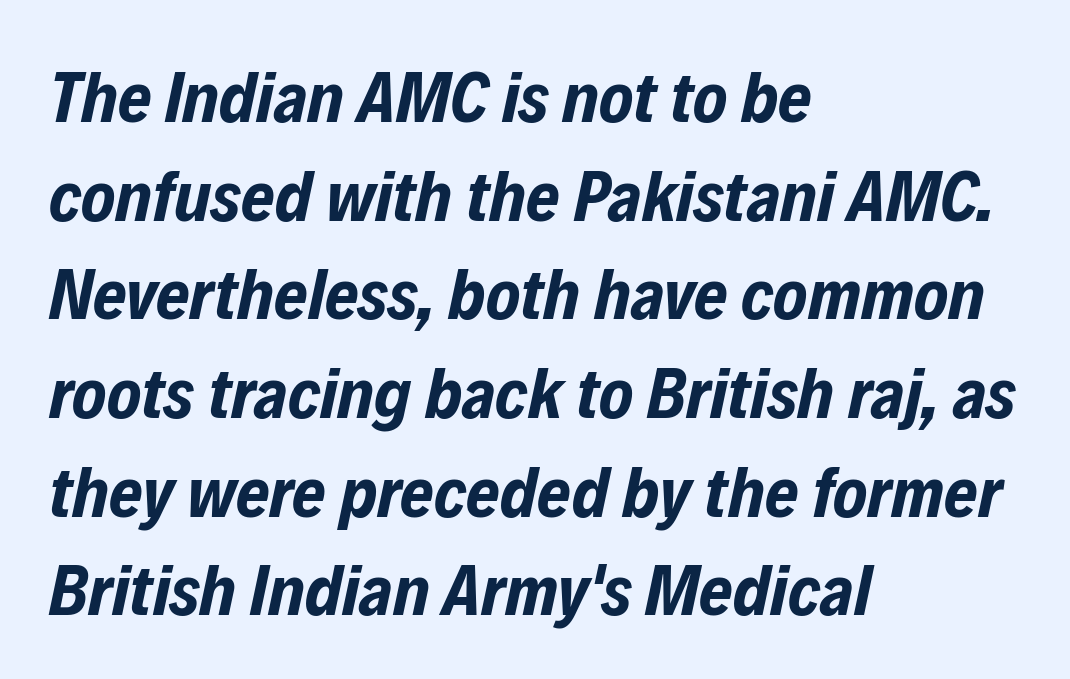
Layout note: lines flush left. Successive baselines arrive at the customary interval. Quick note: italic. Bare-footed words on every line. Caption: standard tracking, unaltered.
